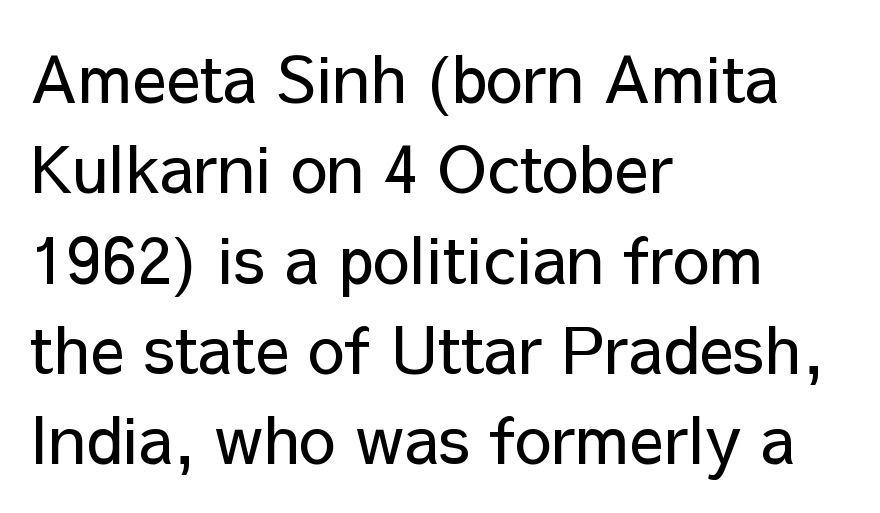
The image shows 65 px regular-weight sans-serif type, upright; set left-aligned, normal line spacing (1.39x), normal letter spacing, not underlined; low stroke contrast and a medium x-height.
